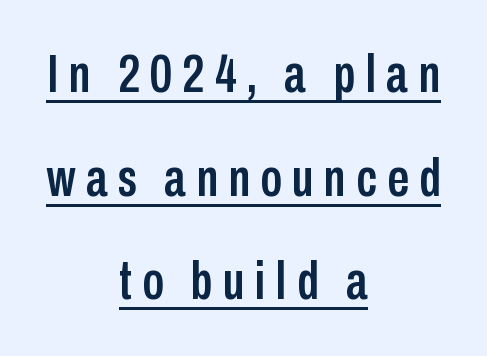
{"serif": "no", "italic": "no", "width": "condensed", "stroke_contrast": "low", "x_height": "medium", "monospaced": "no", "underline": "yes", "align": "center", "line_spacing": "loose", "line_spacing_ratio": 1.92, "glyph_px": 54}
